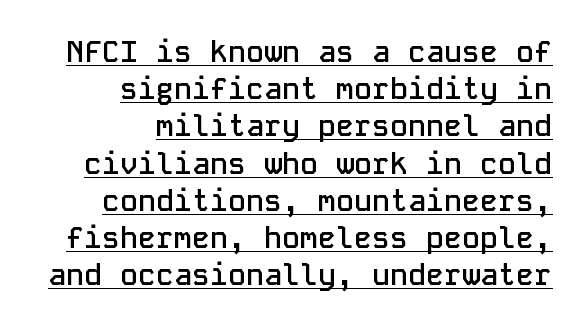
Q: Is the text bold? A: Semi-bold.
Q: Is the text italic (slanted)? A: No, it is upright.
Q: Is the typeface a serif or a sans-serif typeface? A: Sans-serif.
Q: Is the text underlined? A: Yes.
Q: How is the paragraph aligned? A: Right-aligned.
Q: Is the spacing between letters normal or unusually wide? A: Normal.
Q: Width (condensed, normal, or wide)? A: Normal.
Q: Stroke contrast? A: Low.
Q: x-height? A: Medium.
Q: Monospaced? A: Yes.
